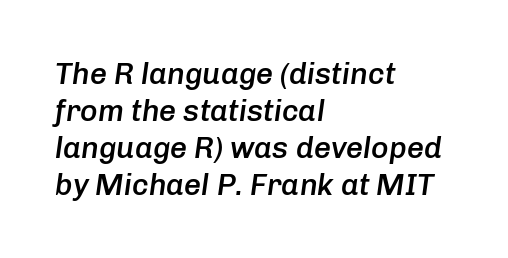
This rendering leaves character spacing at its baseline value. One-word summary of the alignment: left. The foot of each line stays bare and open. Compared with an ordinary text face, these strokes are moderately heavier — a semibold. Think of a printed novel: that variable character pitch is what you see here.
